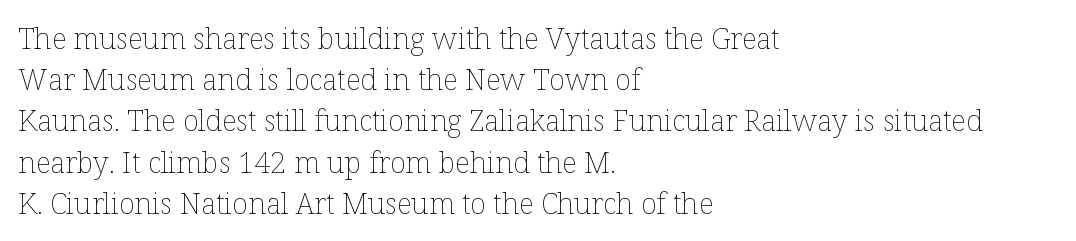
Q: Is the text bold? A: No.
Q: Is the text italic (slanted)? A: No, it is upright.
Q: Is the text underlined? A: No.
Q: How is the paragraph aligned? A: Left-aligned.
Q: Is the spacing between letters normal or unusually wide? A: Normal.
Q: Is the spacing between lines tight, normal or loose? A: Normal.
Q: Width (condensed, normal, or wide)? A: Normal.
Q: Stroke contrast? A: Low.
Q: x-height? A: Medium.
Q: Monospaced? A: No.
